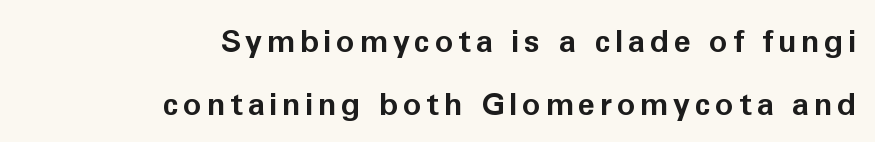
The image shows 31 px bold sans-serif type, upright; set right-aligned, loose line spacing (2.02x), not underlined; low stroke contrast and a medium x-height.
